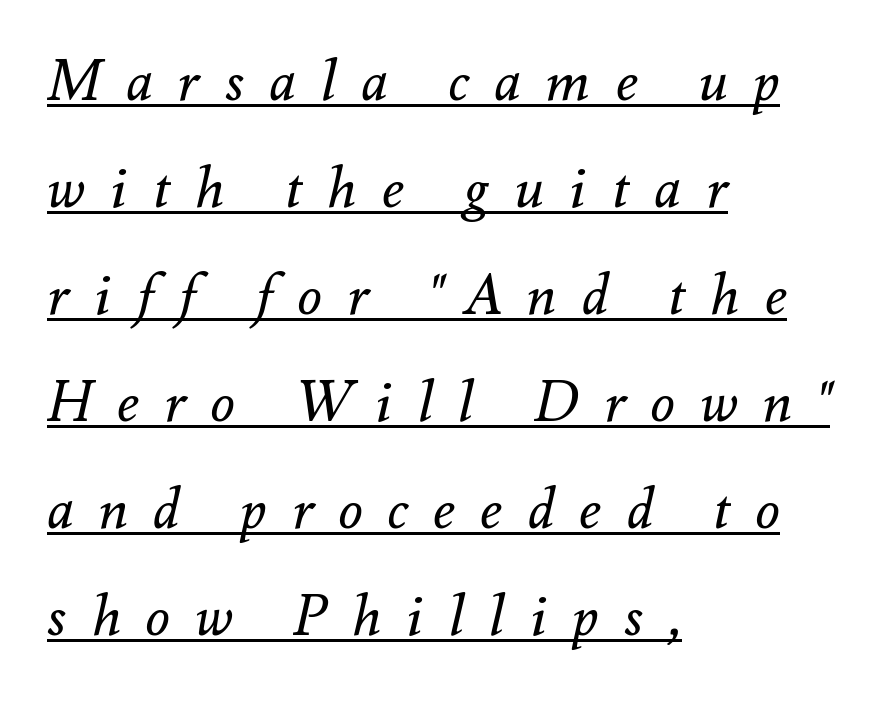
The image shows 56 px regular-weight type, italic (leaning right); set left-aligned, loose line spacing (1.91x), unusually wide letter spacing (+0.45 em), underlined; medium stroke contrast and a small x-height.
